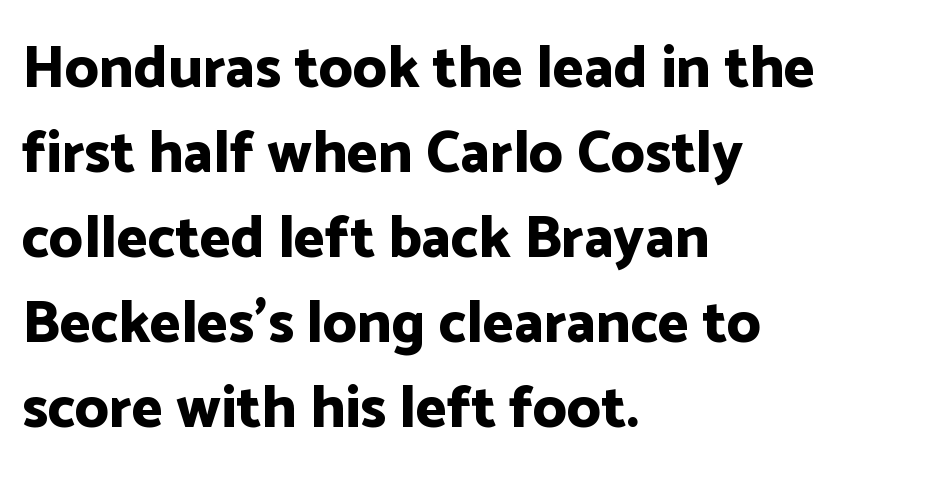
The image shows 59 px bold sans-serif type, upright; set left-aligned, normal line spacing (1.44x), normal letter spacing, not underlined; low stroke contrast and a medium x-height.
